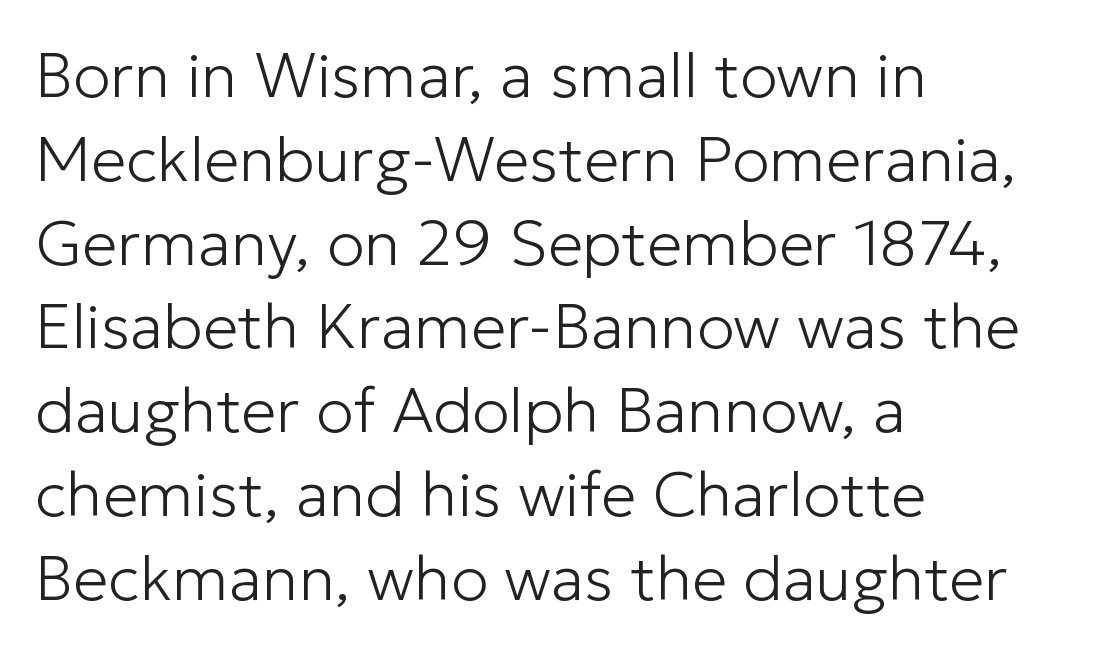
These lines are set flush left with a ragged right edge. Underline: absent. Standard letterfit; no display-style spreading of the glyphs. The face used here is a sans, in the tradition of grotesques and geometrics.
